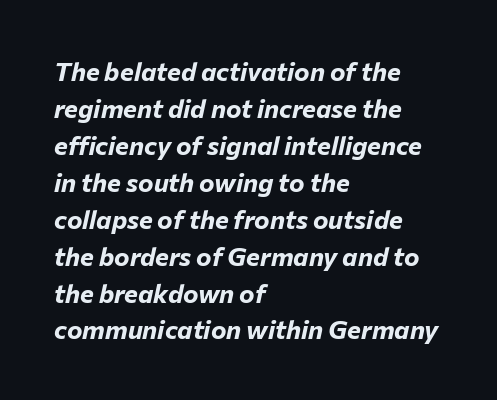
The paragraph shown leans on its left margin. Compared with an ordinary text face, these strokes are far heavier — a full bold. The block of text has a typical density, with ordinary space between rows. Bare-footed words on every line.
